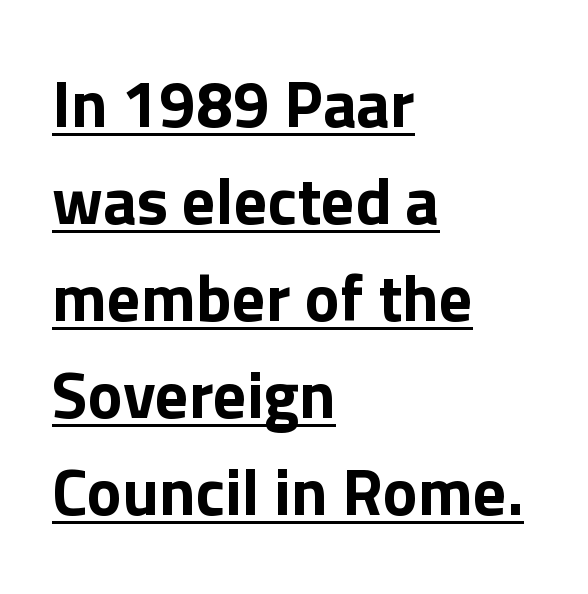
The image shows 66 px bold sans-serif type, upright; set left-aligned, normal line spacing (1.47x), normal letter spacing, underlined; a medium x-height.
